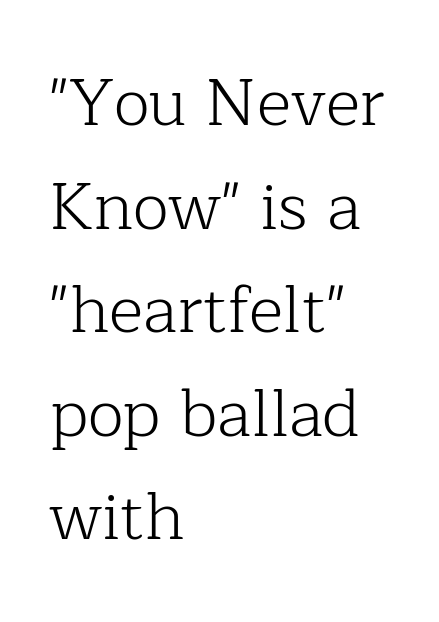
{"serif": "yes", "italic": "no", "bold": "no", "weight": "light", "width": "normal", "stroke_contrast": "low", "x_height": "medium", "monospaced": "no", "underline": "no", "align": "left", "line_spacing": "normal", "line_spacing_ratio": 1.57, "letter_spacing": "normal", "letter_spacing_em": 0.0, "glyph_px": 66}
